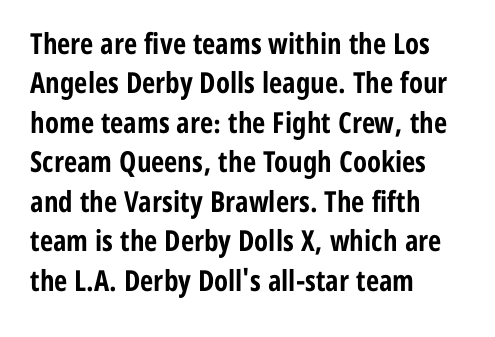
The image shows 29 px bold, condensed sans-serif type, upright; set left-aligned, normal line spacing (1.36x), normal letter spacing, not underlined; low stroke contrast and a medium x-height.
